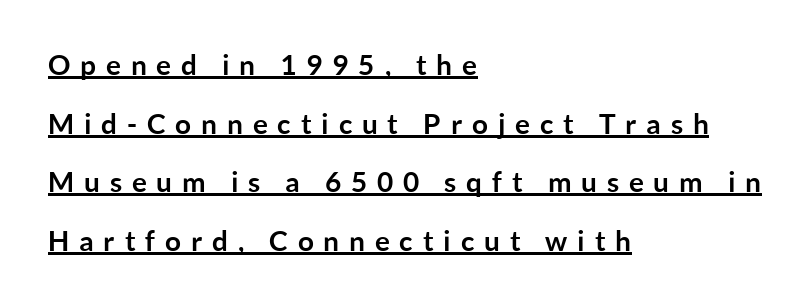
Character widths vary here, with narrow letters taking less room than wide ones. Horizontally, the lines are justified to the leading edge only. Is there much room between lines? Yes — plenty of vertical air separates them. The letters stand upright; this is a roman face. The glyphs are accompanied by a horizontal stroke just below them.
